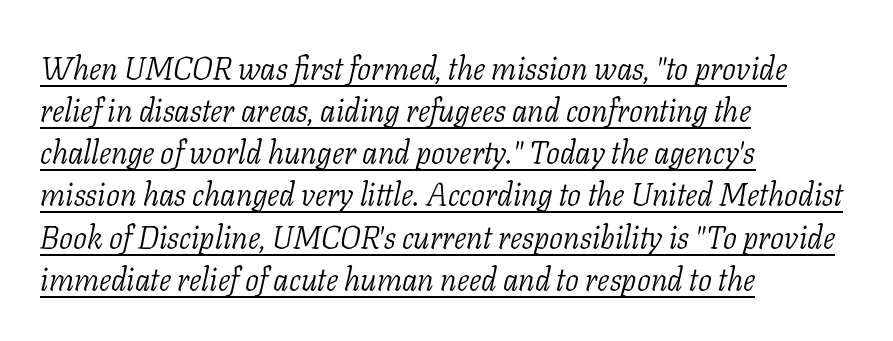
Q: Is the text bold? A: No.
Q: Is the text italic (slanted)? A: Yes, it leans right by about 11 degrees.
Q: Is the typeface a serif or a sans-serif typeface? A: Serif.
Q: Is the text underlined? A: Yes.
Q: How is the paragraph aligned? A: Left-aligned.
Q: Is the spacing between letters normal or unusually wide? A: Normal.
Q: Is the spacing between lines tight, normal or loose? A: Normal.
Q: Width (condensed, normal, or wide)? A: Normal.
Q: Stroke contrast? A: Low.
Q: x-height? A: Medium.
Q: Monospaced? A: No.
